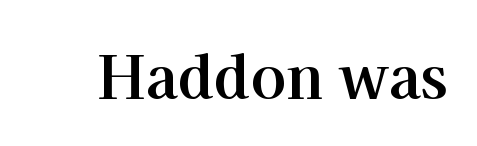
Words appear dense and cohesive because spacing is normal. Underline: absent. Small tapered or slab feet sit at the stroke ends, so this counts as serif. Posture: upright roman. The face used here has the dense, thick strokes of a bold. You could not count columns in this text — the font is proportionally spaced.
